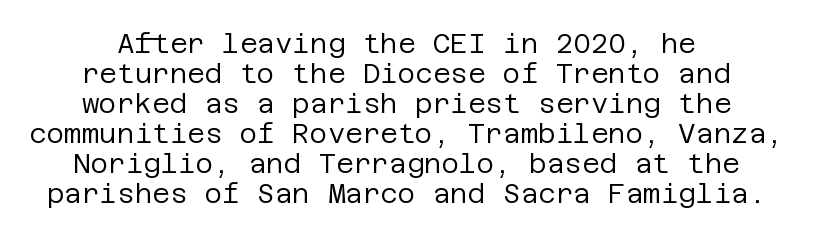
The image shows 27 px text type, upright; set tight line spacing (1.11x), normal letter spacing, not underlined.
